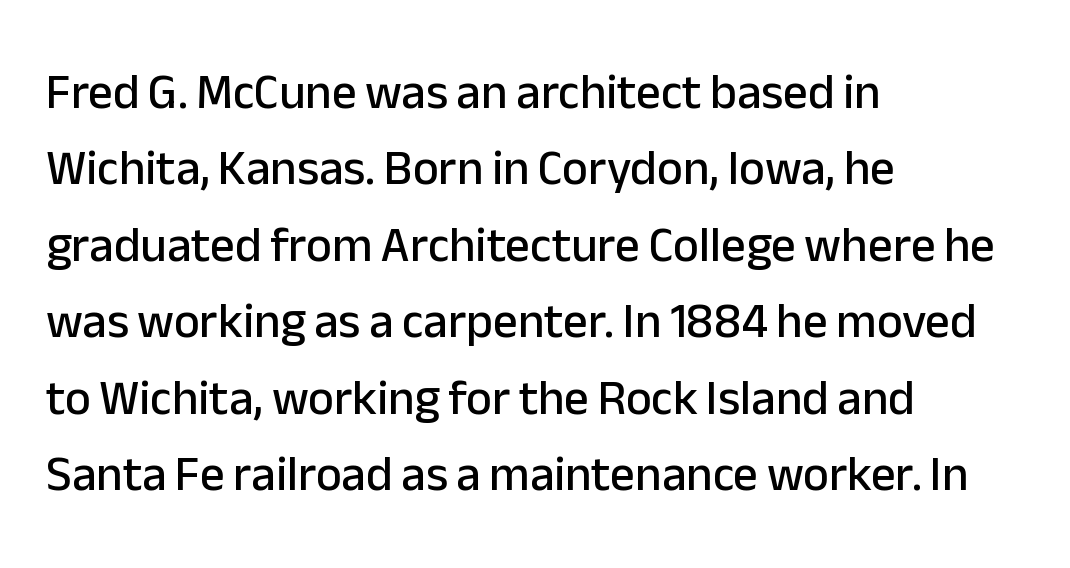
Q: Is the text italic (slanted)? A: No, it is upright.
Q: Is the typeface a serif or a sans-serif typeface? A: Sans-serif.
Q: Is the text underlined? A: No.
Q: How is the paragraph aligned? A: Left-aligned.
Q: Is the spacing between letters normal or unusually wide? A: Normal.
Q: Is the spacing between lines tight, normal or loose? A: Normal.
Q: Width (condensed, normal, or wide)? A: Normal.
Q: Stroke contrast? A: Low.
Q: x-height? A: Medium.
Q: Monospaced? A: No.
